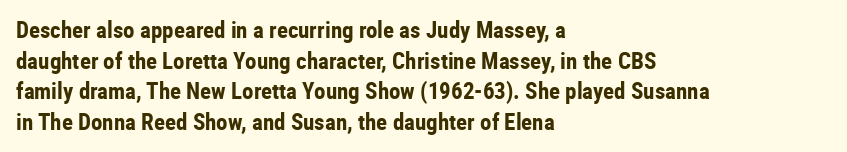
{"italic": "no", "bold": "yes", "underline": "no", "align": "left", "line_spacing": "normal", "line_spacing_ratio": 1.33, "letter_spacing": "normal", "letter_spacing_em": 0.0, "glyph_px": 23}
